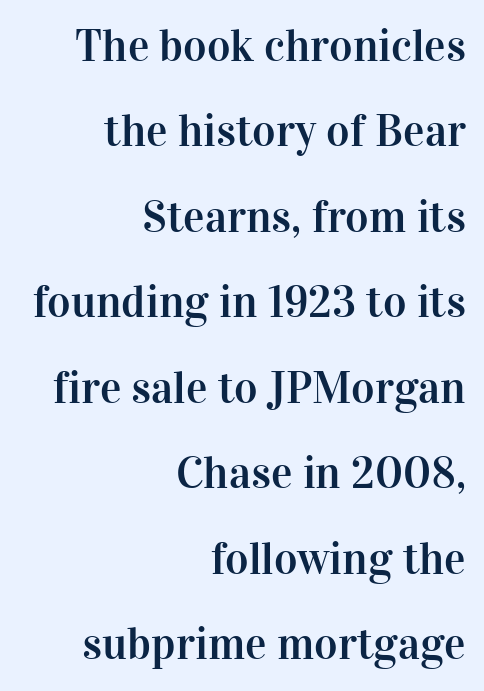
{"serif": "yes", "italic": "no", "width": "normal", "stroke_contrast": "high", "x_height": "medium", "monospaced": "no", "underline": "no", "align": "right", "line_spacing": "loose", "line_spacing_ratio": 1.9, "letter_spacing": "normal", "letter_spacing_em": 0.0, "glyph_px": 45}
